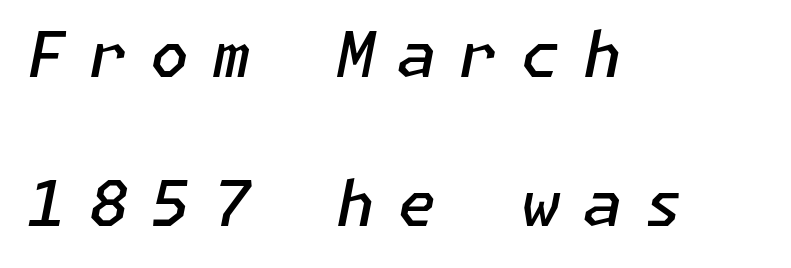
{"italic": "yes", "lean": "right", "slant_degrees": 11, "bold": "semi", "weight": "semibold", "width": "normal", "stroke_contrast": "low", "x_height": "medium", "underline": "no", "align": "left", "line_spacing": "loose", "line_spacing_ratio": 2.37, "letter_spacing": "wide", "letter_spacing_em": 0.36, "glyph_px": 63}
